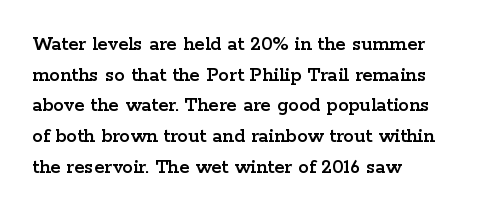
The image shows 21 px text type, upright; set left-aligned, normal line spacing (1.46x), normal letter spacing, not underlined.
